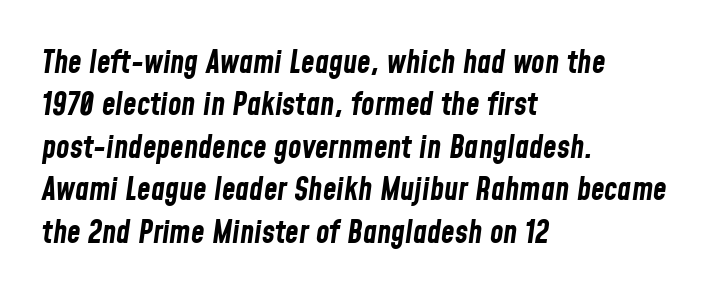
The image shows 31 px bold, condensed type, italic (leaning right); set left-aligned, normal line spacing (1.37x), normal letter spacing, not underlined; low stroke contrast and a medium x-height.
